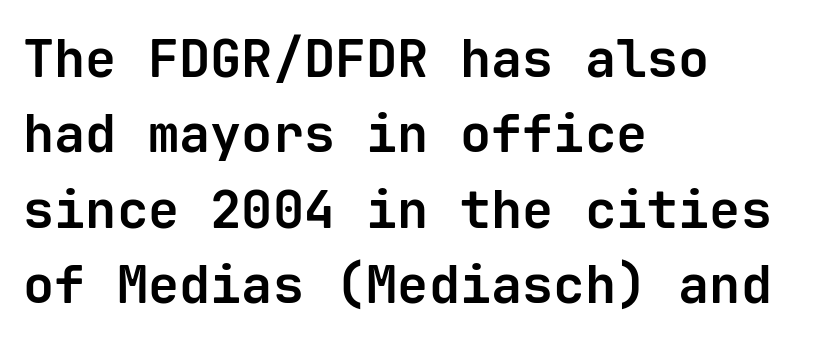
The image shows 52 px bold sans-serif type, upright, monospaced; set left-aligned, normal line spacing (1.45x), normal letter spacing, not underlined; low stroke contrast and a medium x-height.
